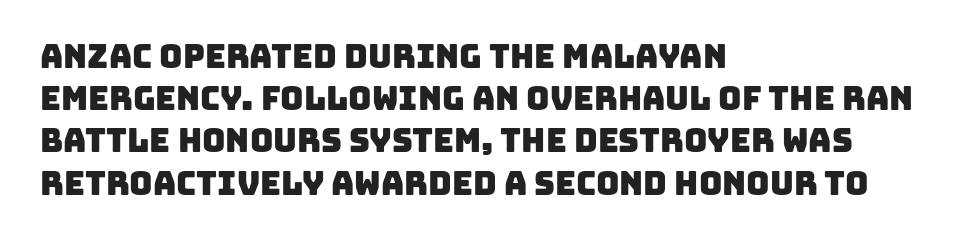
{"serif": "no", "width": "normal", "stroke_contrast": "low", "x_height": "large", "monospaced": "no", "underline": "no", "align": "left", "line_spacing": "normal", "line_spacing_ratio": 1.32, "letter_spacing": "normal", "letter_spacing_em": 0.0, "glyph_px": 32}
